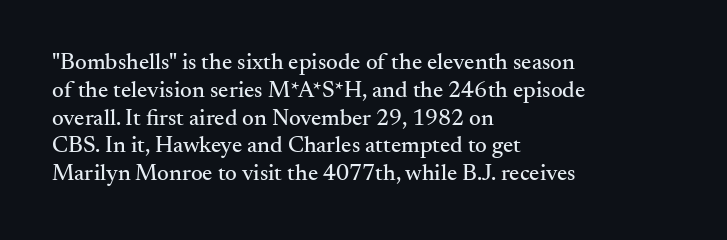
Q: Is the text italic (slanted)? A: No, it is upright.
Q: Is the text underlined? A: No.
Q: How is the paragraph aligned? A: Left-aligned.
Q: Is the spacing between letters normal or unusually wide? A: Normal.
